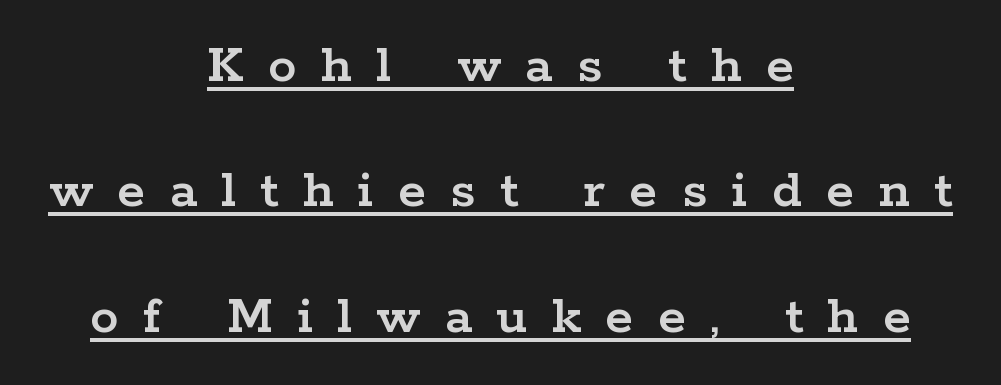
The image shows 57 px wide serif type, upright; set centered, loose line spacing (2.2x), unusually wide letter spacing (+0.43 em), underlined; low stroke contrast and a medium x-height.
